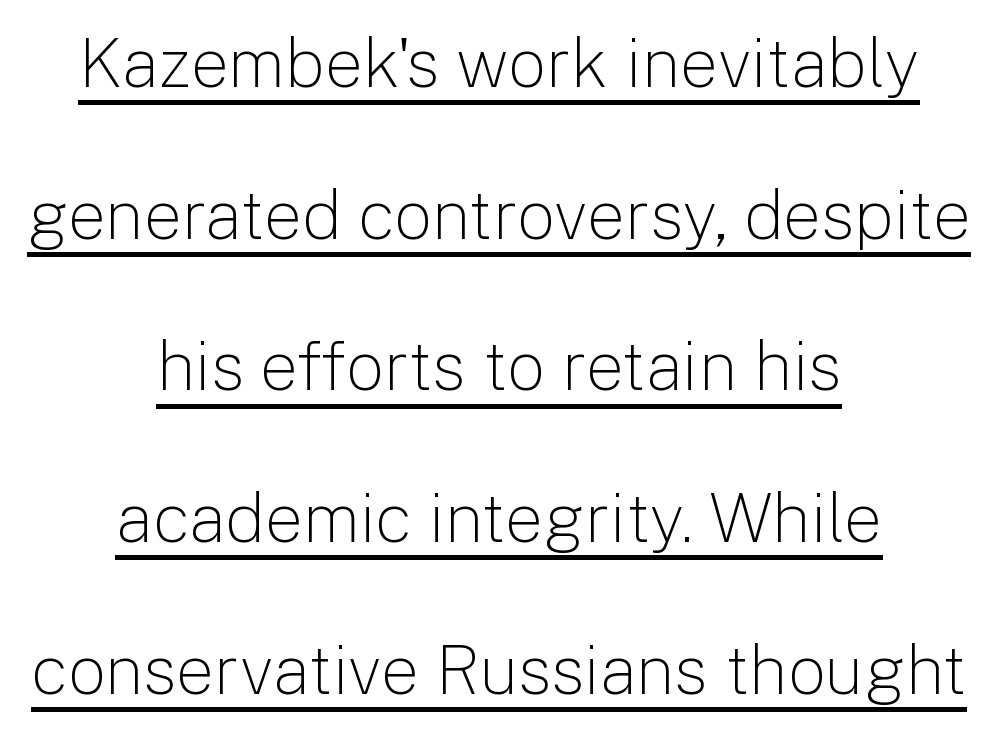
The image shows 68 px light sans-serif type, upright; set centered, loose line spacing (2.23x), normal letter spacing, underlined; low stroke contrast and a medium x-height.
